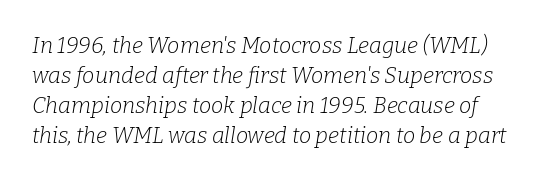
The image shows 22 px text type, italic (leaning right); set normal line spacing (1.37x), normal letter spacing, not underlined.
